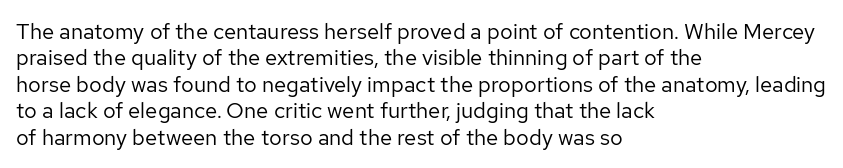
The image shows 22 px text type, upright; set left-aligned, line spacing 1.2x, normal letter spacing, not underlined.
